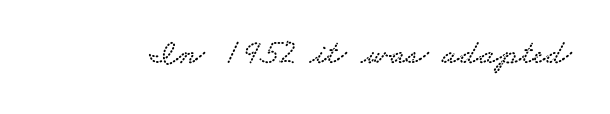
{"serif": "yes", "width": "wide", "stroke_contrast": "low", "x_height": "small", "monospaced": "no", "underline": "no", "letter_spacing": "normal", "letter_spacing_em": 0.0, "glyph_px": 35}
